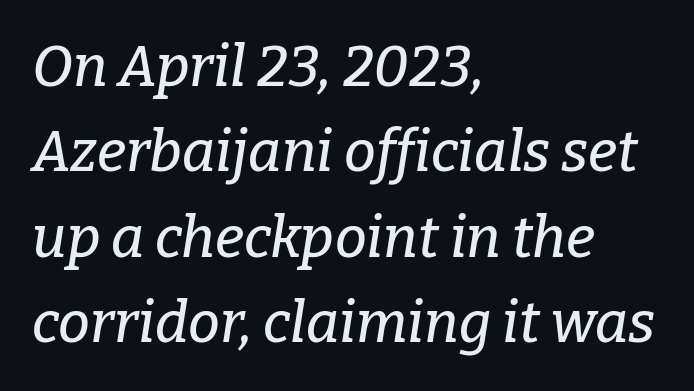
{"serif": "yes", "italic": "yes", "lean": "right", "slant_degrees": 9, "width": "normal", "stroke_contrast": "low", "x_height": "medium", "monospaced": "no", "underline": "no", "align": "left", "line_spacing": "normal", "line_spacing_ratio": 1.5, "letter_spacing": "normal", "letter_spacing_em": 0.0, "glyph_px": 57}
